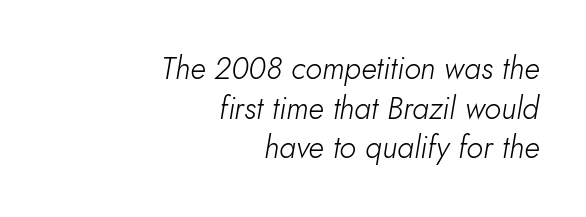
Q: Is the text bold? A: No.
Q: Is the text italic (slanted)? A: Yes, it leans right by about 10 degrees.
Q: Is the text underlined? A: No.
Q: How is the paragraph aligned? A: Right-aligned.
Q: Is the spacing between letters normal or unusually wide? A: Normal.
Q: Is the spacing between lines tight, normal or loose? A: Normal.
Q: Width (condensed, normal, or wide)? A: Normal.
Q: Stroke contrast? A: Low.
Q: x-height? A: Small.
Q: Monospaced? A: No.
